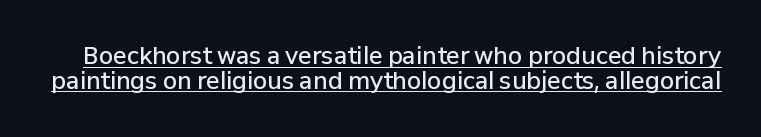
Each line of the rendering has a horizontal stroke beneath the glyphs. A semibold gives these letters moderate extra thickness, short of bold. Observe the ordinary spacing: letters are neighbours, not strangers. When letters stand straight like this, we call the style roman or upright. The passage shown stacks its lines with hardly any gap.
